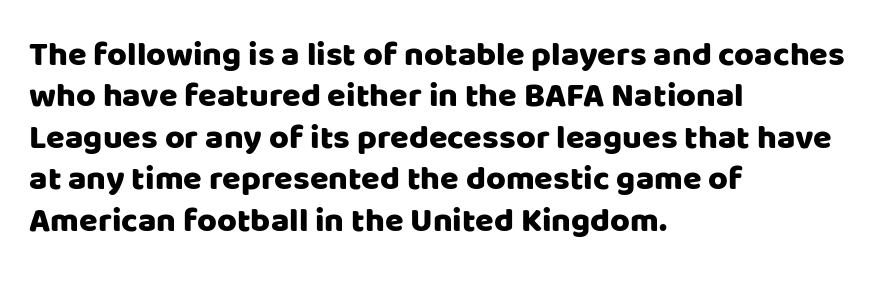
{"serif": "no", "italic": "no", "width": "normal", "stroke_contrast": "low", "x_height": "large", "monospaced": "no", "underline": "no", "align": "left", "line_spacing_ratio": 1.22, "letter_spacing": "normal", "letter_spacing_em": 0.0, "glyph_px": 34}
